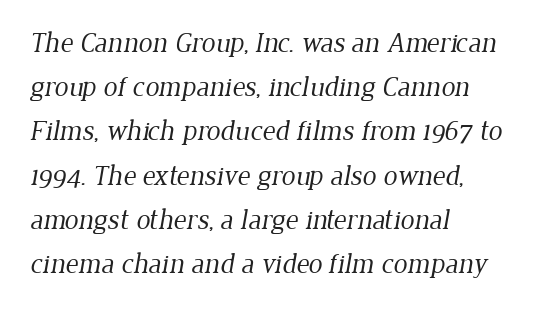
The image shows 28 px regular-weight serif type; set left-aligned, normal line spacing (1.58x), normal letter spacing, not underlined; low stroke contrast and a medium x-height.
